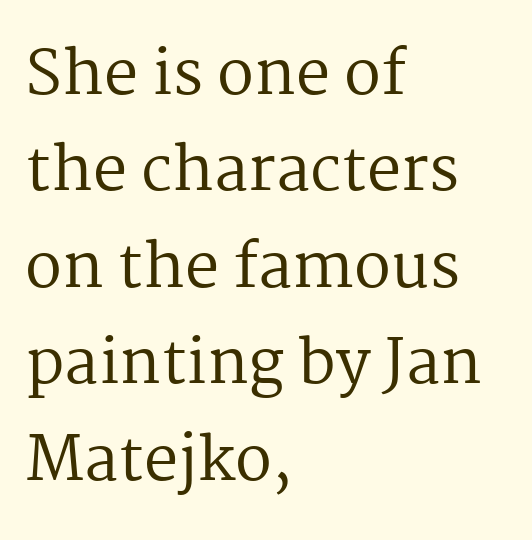
Leftover space on each line is placed entirely after the last word. The passage shown is typed in a proportional face where columns would drift. The letters carry serifs — small finishing strokes at the ends of their stems. The passage shown is not underscored anywhere. The letters stand upright; this is a roman face. Each new line begins a customary step beneath the previous one.
